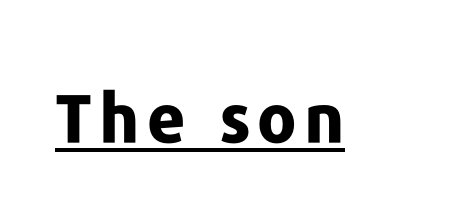
{"serif": "no", "italic": "no", "bold": "yes", "weight": "bold", "width": "normal", "stroke_contrast": "low", "x_height": "medium", "monospaced": "no", "underline": "yes", "glyph_px": 67}
